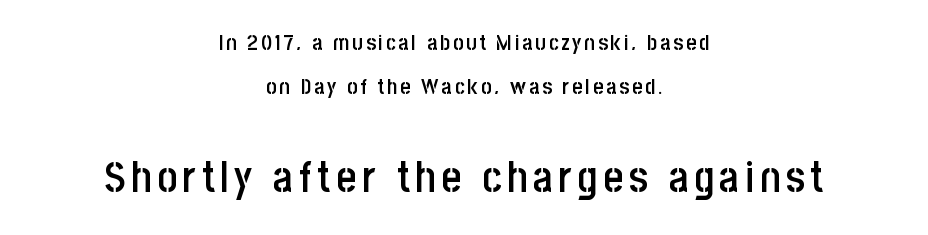
Typesetter's note: demi weight, one step under bold. These lines are composed in type without serifs. The rendering uses natural spacing where letterforms have individual widths. Has an underline been added? It has not. Upright lettering throughout. The face used here appears at its bigger size in the lower chunk.
